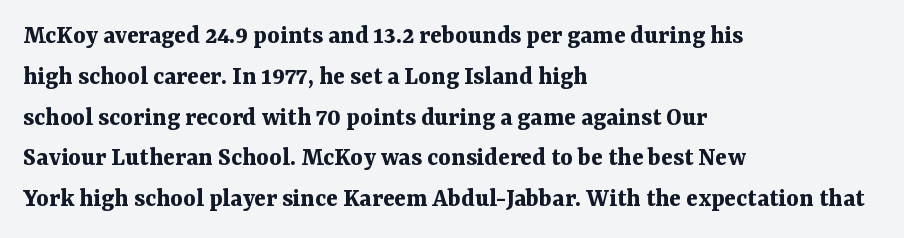
{"italic": "no", "bold": "yes", "underline": "no", "align": "left", "line_spacing": "normal", "line_spacing_ratio": 1.51, "letter_spacing": "normal", "letter_spacing_em": 0.0, "glyph_px": 27}
